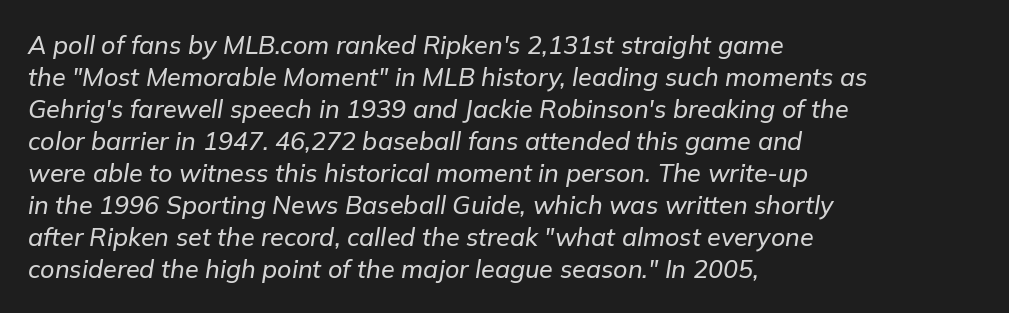
Q: Is the text italic (slanted)? A: Yes, it leans right by about 9 degrees.
Q: Is the text underlined? A: No.
Q: How is the paragraph aligned? A: Left-aligned.
Q: Is the spacing between letters normal or unusually wide? A: Normal.
Q: Is the spacing between lines tight, normal or loose? A: Normal.
